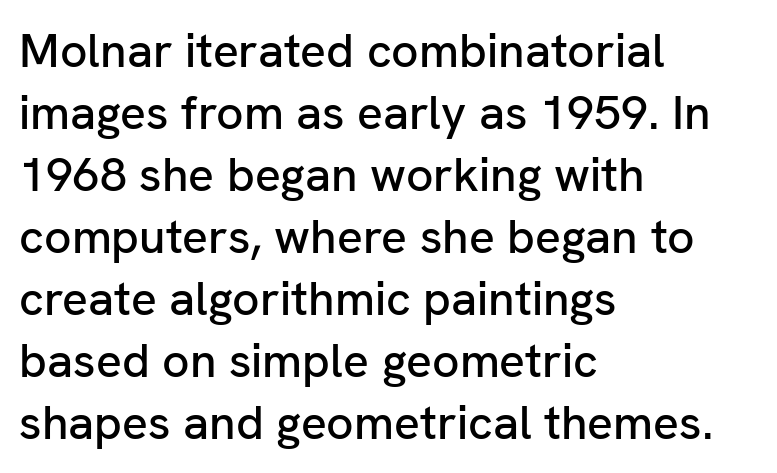
Q: Is the text italic (slanted)? A: No, it is upright.
Q: Is the typeface a serif or a sans-serif typeface? A: Sans-serif.
Q: Is the text underlined? A: No.
Q: How is the paragraph aligned? A: Left-aligned.
Q: Is the spacing between letters normal or unusually wide? A: Normal.
Q: Is the spacing between lines tight, normal or loose? A: Normal.
Q: Width (condensed, normal, or wide)? A: Normal.
Q: Stroke contrast? A: Low.
Q: x-height? A: Medium.
Q: Monospaced? A: No.
